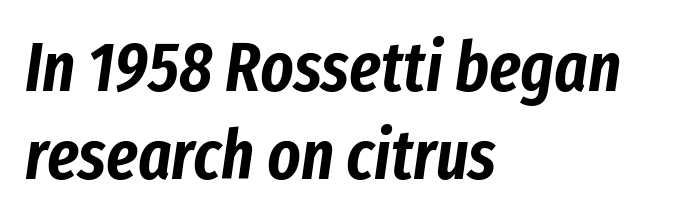
The typesetter chose a ragged-right arrangement here. A normal amount of white space separates one row of letters from the next. Proportional: the letters do not fall into vertical columns. A clean baseline with only descenders dipping below it. Looking at the ascenders, they clearly lean. Inter-character spacing is left at the font's built-in metrics.
